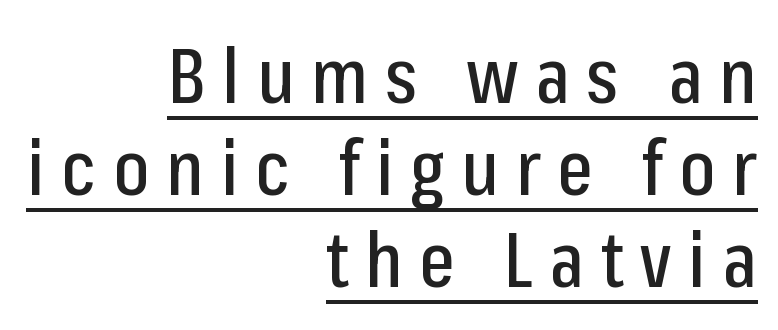
Q: Is the text italic (slanted)? A: No, it is upright.
Q: Is the typeface a serif or a sans-serif typeface? A: Sans-serif.
Q: Is the text underlined? A: Yes.
Q: How is the paragraph aligned? A: Right-aligned.
Q: Is the spacing between letters normal or unusually wide? A: Unusually wide.
Q: Width (condensed, normal, or wide)? A: Condensed.
Q: Stroke contrast? A: Low.
Q: x-height? A: Medium.
Q: Monospaced? A: No.
